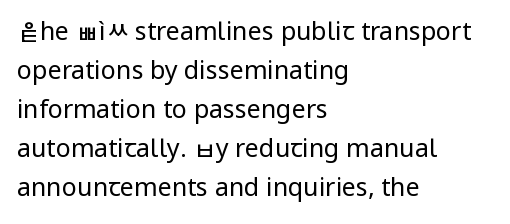
The image shows 25 px text type, upright; set left-aligned, normal line spacing (1.56x), normal letter spacing, not underlined.
